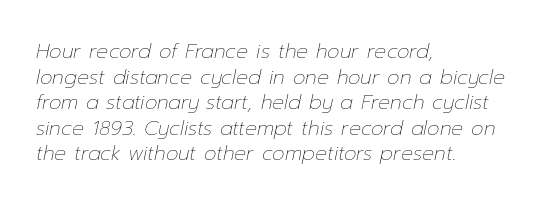
Q: Is the text bold? A: No.
Q: Is the text italic (slanted)? A: Yes, it leans right by about 12 degrees.
Q: Is the text underlined? A: No.
Q: How is the paragraph aligned? A: Left-aligned.
Q: Is the spacing between letters normal or unusually wide? A: Normal.
Q: Is the spacing between lines tight, normal or loose? A: Normal.
